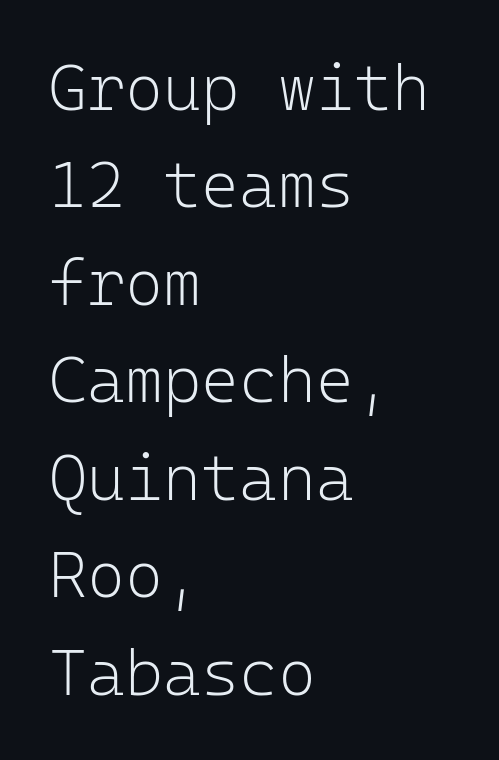
The baseline area is clear. A light-to-regular cut is what we see here. The leading is moderate, giving the passage an even texture. The letters stand upright; this is a roman face.
